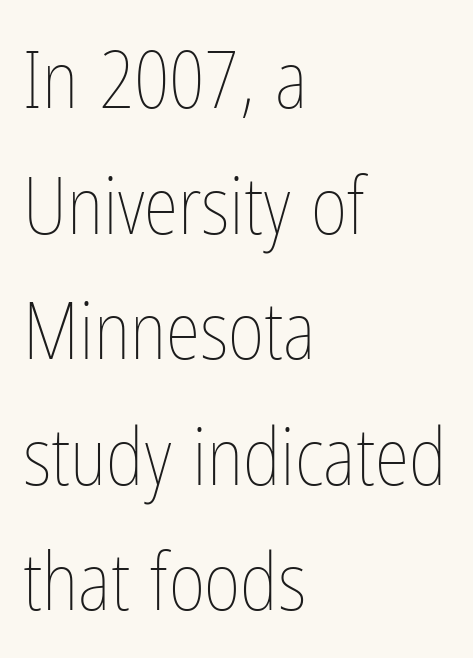
The image shows 79 px thin, condensed type, upright; set left-aligned, normal line spacing (1.59x), normal letter spacing, not underlined; low stroke contrast and a medium x-height.
